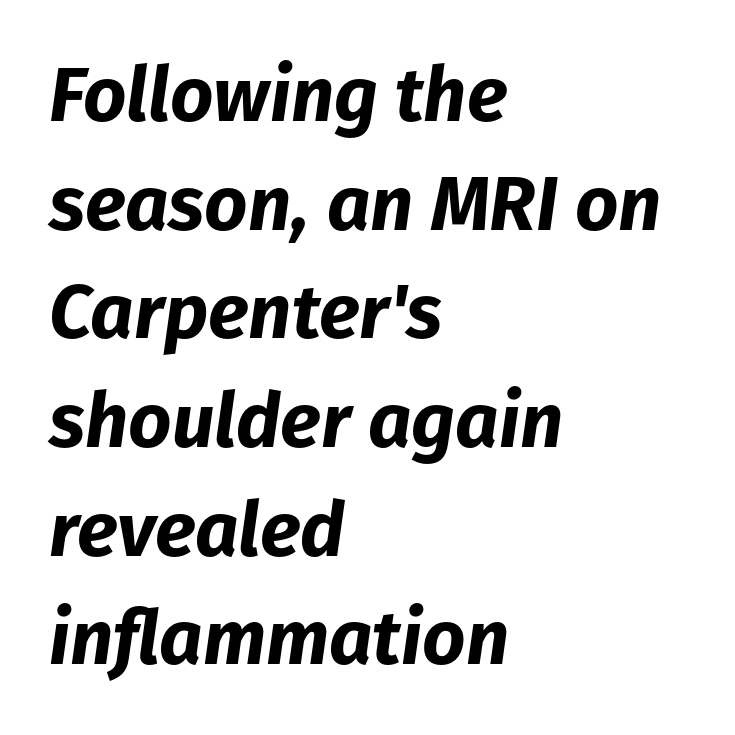
Q: Is the text bold? A: Yes.
Q: Is the text italic (slanted)? A: Yes, it leans right by about 8 degrees.
Q: Is the text underlined? A: No.
Q: How is the paragraph aligned? A: Left-aligned.
Q: Is the spacing between letters normal or unusually wide? A: Normal.
Q: Is the spacing between lines tight, normal or loose? A: Normal.
Q: Width (condensed, normal, or wide)? A: Normal.
Q: Stroke contrast? A: Low.
Q: x-height? A: Medium.
Q: Monospaced? A: No.
